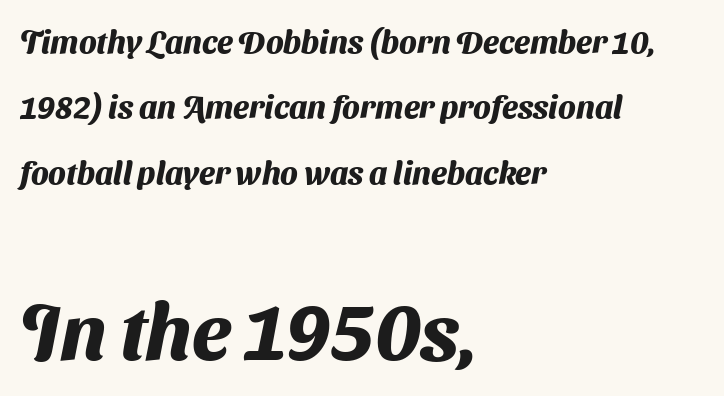
The passage is arranged the way most books set body copy — flush left. Chunky letters — that's bold for sure. The rendering uses natural spacing where letterforms have individual widths. Nope, no serifs anywhere on these letters. Each new line begins a long way beneath the previous one. No extra tracking has been applied to these lines.
